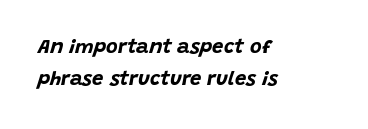
The image shows 20 px bold type, italic (leaning right); set left-aligned, normal line spacing (1.58x), normal letter spacing, not underlined.
